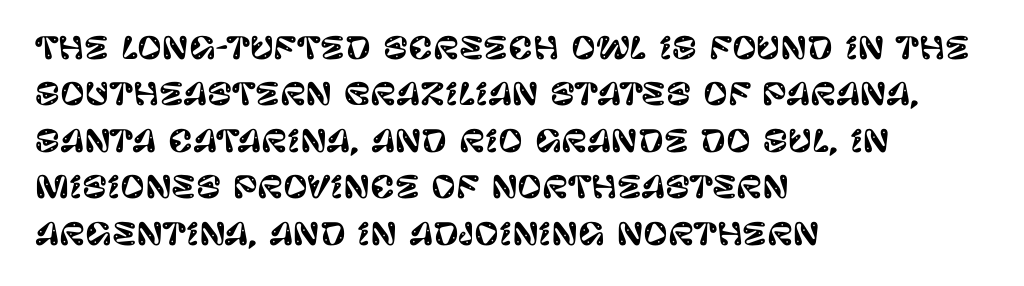
The image shows 30 px sans-serif type; set left-aligned, normal line spacing (1.55x), normal letter spacing, not underlined; low stroke contrast and a large x-height.
